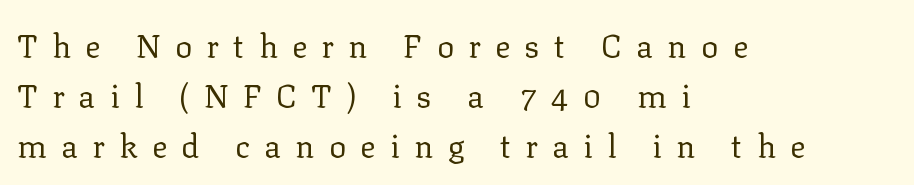
The axis of the letterforms is exactly vertical. Whoever set this chose a conventional vertical rhythm. The baseline area is clear. No letter is thick-stroked: the sample isn't bold.
